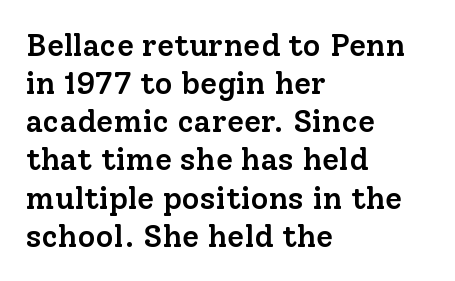
The image shows 31 px semibold serif type, upright; set left-aligned, line spacing 1.23x, normal letter spacing, not underlined; low stroke contrast and a medium x-height.
